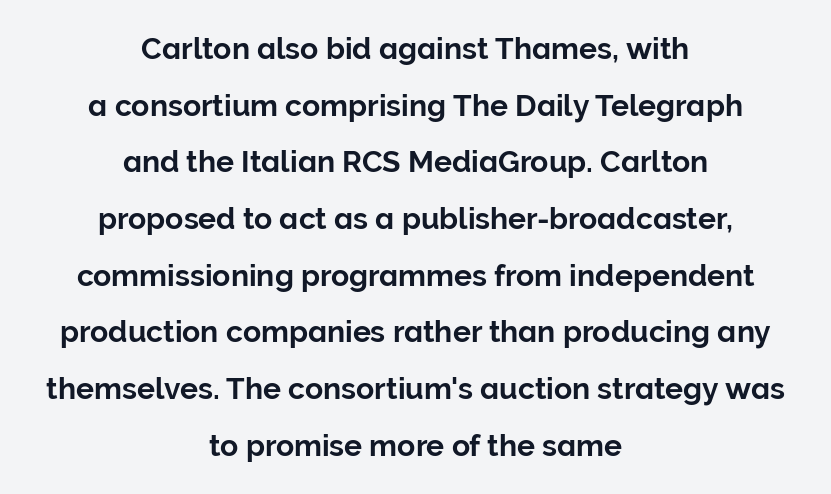
Think of a printed novel: that variable character pitch is what you see here. Beneath every word, the page is bare. Tracking here is standard; glyphs follow each other at the usual distance. Line starts and ends both wander, symmetrically.
